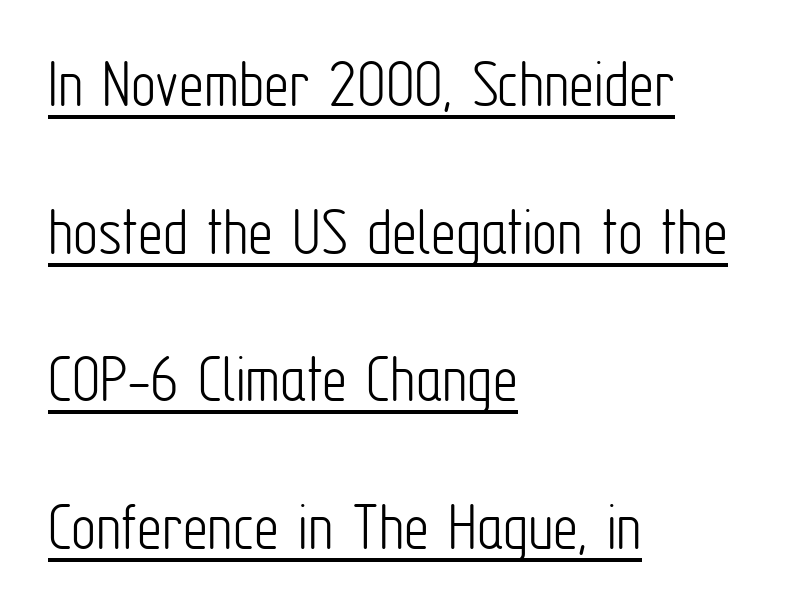
{"serif": "no", "italic": "no", "bold": "no", "weight": "light", "width": "condensed", "stroke_contrast": "low", "x_height": "medium", "monospaced": "no", "underline": "yes", "align": "left", "line_spacing": "loose", "line_spacing_ratio": 2.11, "letter_spacing": "normal", "letter_spacing_em": 0.0, "glyph_px": 70}
